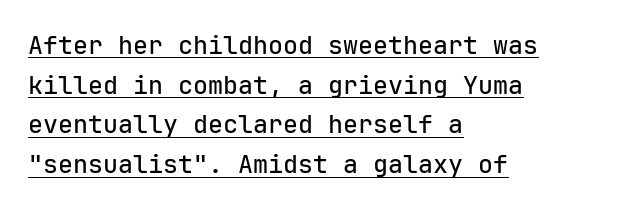
{"italic": "no", "underline": "yes", "align": "left", "line_spacing": "normal", "line_spacing_ratio": 1.59, "letter_spacing": "normal", "letter_spacing_em": 0.0, "glyph_px": 25}
